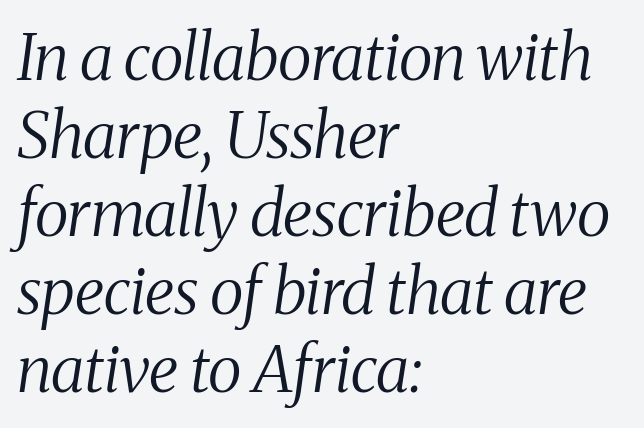
This sample is left-justified, so line endings fall wherever the words run out. Looks like regular typesetting: each glyph gets only the width it needs. Each row of text sits above clean, open space. Is this a heavy cut? Hardly; it is regular or lighter. Are there feet on the stems? There are — it's a serif.
